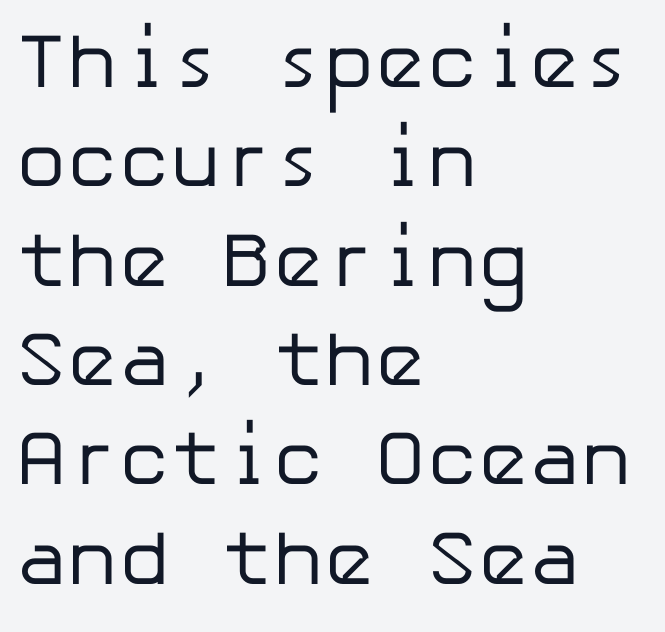
These lines stack with their left ends in a neat column. Caption: face not bold, strokes unweighted. In terms of letterform style, serifs are entirely absent. Does the lettering tilt? It doesn't — this is upright. The words here are not underlined. Interline gaps are of average width in this sample.
